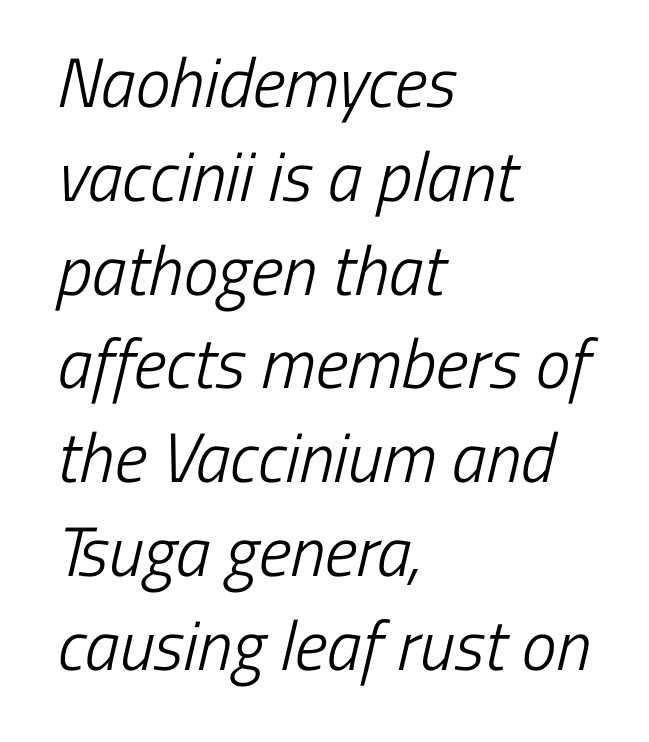
Q: Is the text bold? A: No.
Q: Is the typeface a serif or a sans-serif typeface? A: Sans-serif.
Q: Is the text underlined? A: No.
Q: How is the paragraph aligned? A: Left-aligned.
Q: Is the spacing between letters normal or unusually wide? A: Normal.
Q: Is the spacing between lines tight, normal or loose? A: Normal.
Q: Width (condensed, normal, or wide)? A: Condensed.
Q: Stroke contrast? A: Low.
Q: x-height? A: Medium.
Q: Monospaced? A: No.
